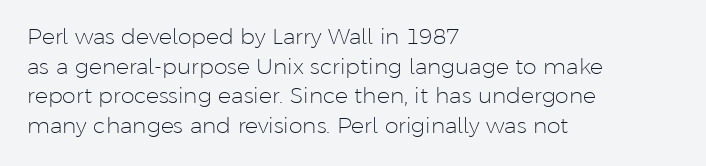
Unmarked baselines from the first word to the last. The designer left line spacing at the default. The rendering anchors every line to the left-hand side. The gaps between neighbouring characters are ordinary and unremarkable. The type sits square on the baseline with zero lean.
